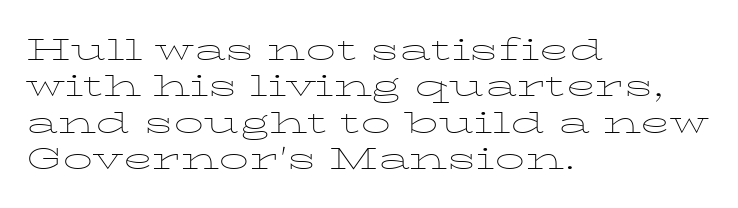
The image shows 30 px thin, wide serif type, upright; set left-aligned, line spacing 1.21x, normal letter spacing, not underlined; low stroke contrast and a medium x-height.
